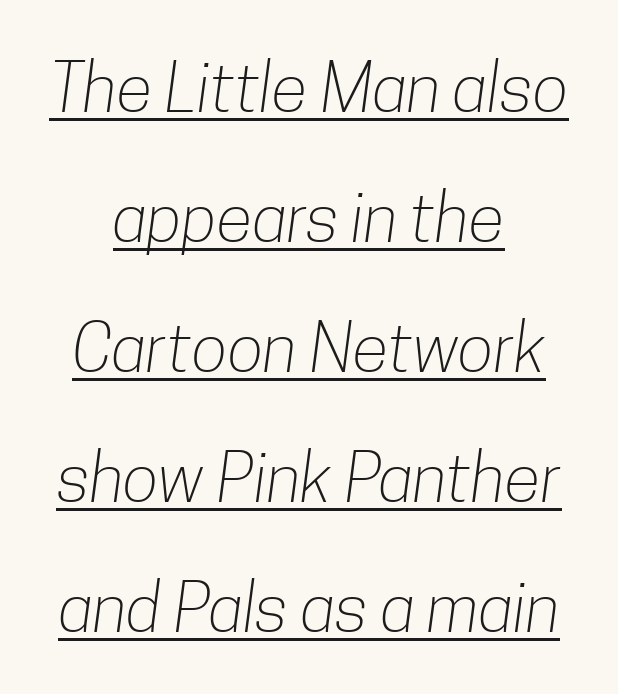
The image shows 67 px light, condensed sans-serif type; set centered, loose line spacing (1.94x), normal letter spacing, underlined; low stroke contrast and a medium x-height.
